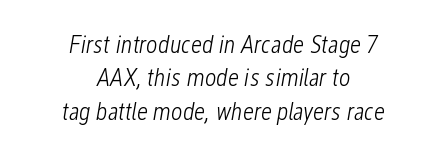
{"italic": "yes", "lean": "right", "slant_degrees": 12, "bold": "no", "underline": "no", "align": "center", "line_spacing": "normal", "line_spacing_ratio": 1.34, "letter_spacing": "normal", "letter_spacing_em": 0.0, "glyph_px": 25}
